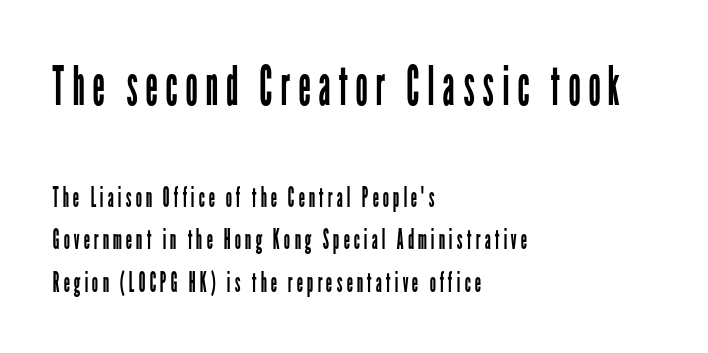
{"serif": "no", "italic": "no", "bold": "no", "weight": "regular", "width": "condensed", "stroke_contrast": "low", "x_height": "medium", "monospaced": "no", "underline": "no", "align": "left", "line_spacing": "normal", "line_spacing_ratio": 1.51, "larger_block": "first", "size_ratio": 1.96, "glyph_px": 55}
